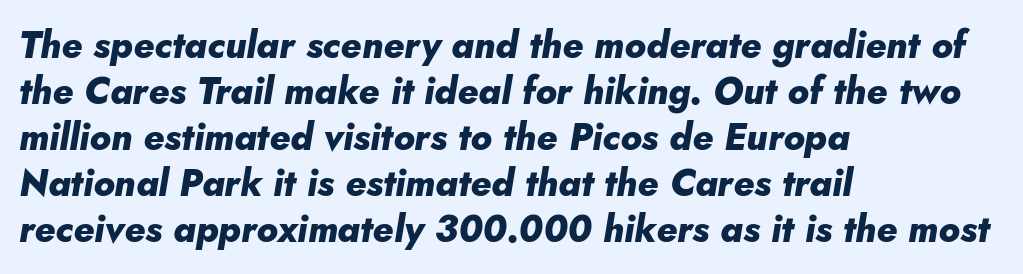
The image shows 37 px heavy type, italic (leaning right); set left-aligned, line spacing 1.24x, normal letter spacing, not underlined; low stroke contrast and a small x-height.
